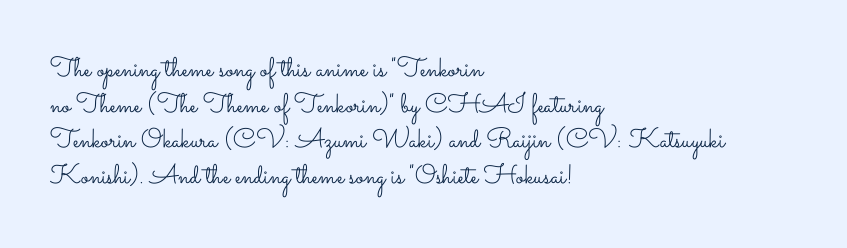
Q: Is the text bold? A: No.
Q: Is the text italic (slanted)? A: Yes.
Q: Is the text underlined? A: No.
Q: How is the paragraph aligned? A: Left-aligned.
Q: Is the spacing between letters normal or unusually wide? A: Normal.
Q: Is the spacing between lines tight, normal or loose? A: Normal.
